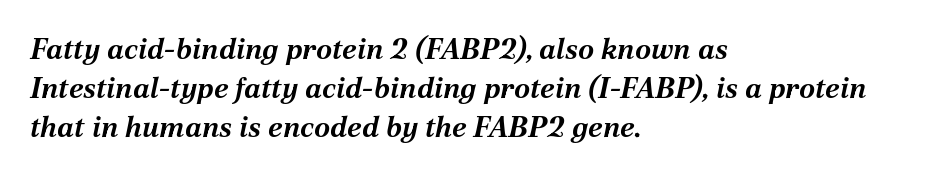
Q: Is the text bold? A: Yes.
Q: Is the text italic (slanted)? A: Yes, it leans right by about 12 degrees.
Q: Is the text underlined? A: No.
Q: How is the paragraph aligned? A: Left-aligned.
Q: Is the spacing between letters normal or unusually wide? A: Normal.
Q: Is the spacing between lines tight, normal or loose? A: Normal.
Q: Width (condensed, normal, or wide)? A: Normal.
Q: Stroke contrast? A: Medium.
Q: x-height? A: Medium.
Q: Monospaced? A: No.
